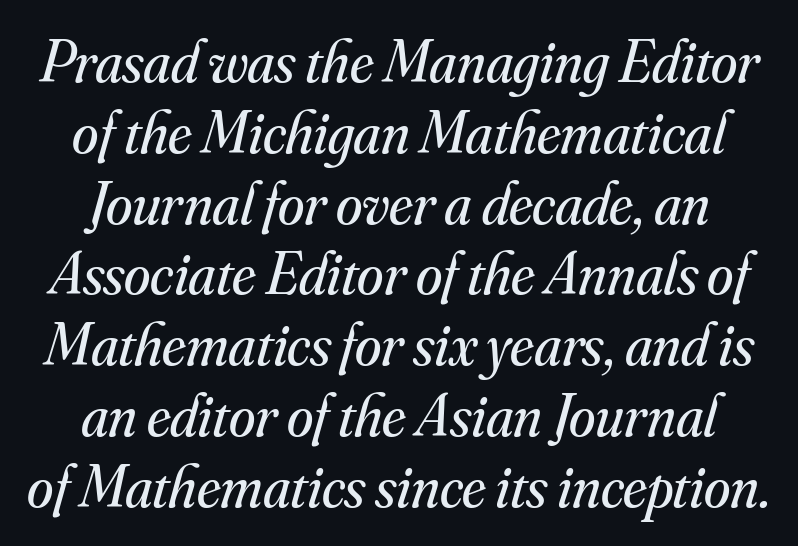
Q: Is the text bold? A: No.
Q: Is the text italic (slanted)? A: Yes, it leans right by about 16 degrees.
Q: Is the typeface a serif or a sans-serif typeface? A: Serif.
Q: Is the text underlined? A: No.
Q: How is the paragraph aligned? A: Centered.
Q: Is the spacing between letters normal or unusually wide? A: Normal.
Q: Width (condensed, normal, or wide)? A: Normal.
Q: Stroke contrast? A: Medium.
Q: x-height? A: Small.
Q: Monospaced? A: No.
